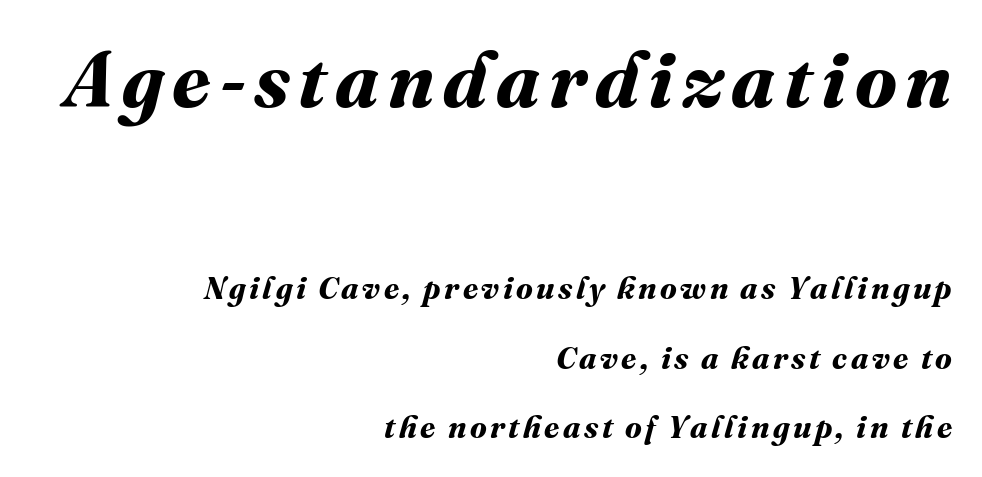
Q: Is the text bold? A: Yes.
Q: Is the text underlined? A: No.
Q: How is the paragraph aligned? A: Right-aligned.
Q: Is the spacing between lines tight, normal or loose? A: Loose.
Q: Which block of text is set in a larger size, the first (top) or the second (bottom)? A: The first (top) one.
Q: Width (condensed, normal, or wide)? A: Normal.
Q: Stroke contrast? A: Medium.
Q: x-height? A: Medium.
Q: Monospaced? A: No.
